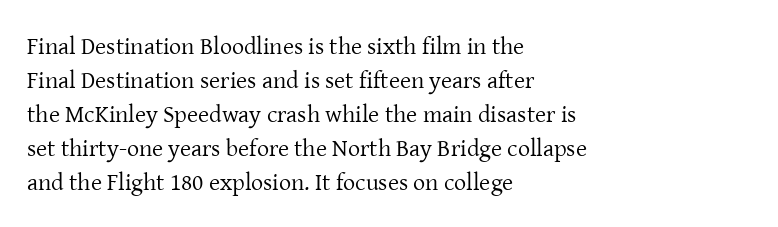
The image shows 24 px text type, upright; set left-aligned, normal line spacing (1.42x), normal letter spacing, not underlined.
